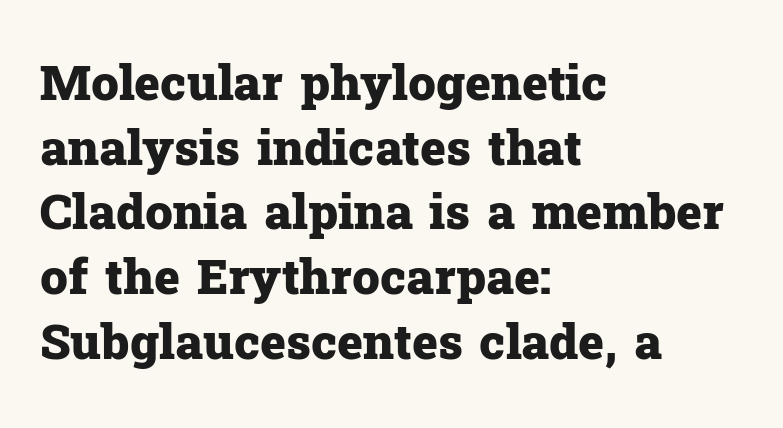
The image shows 49 px heavy serif type, upright; set left-aligned, normal line spacing (1.32x), normal letter spacing, not underlined; low stroke contrast and a medium x-height.
